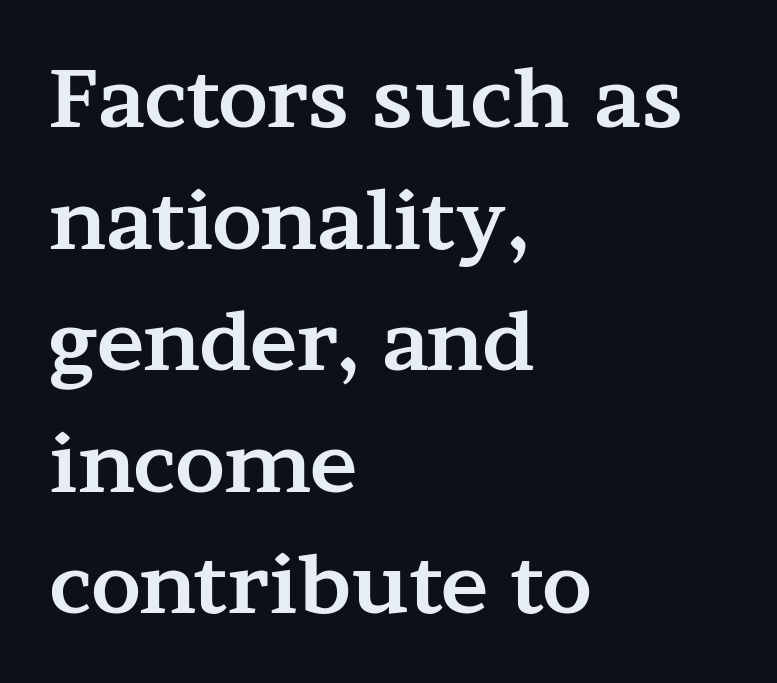
Q: Is the text bold? A: Yes.
Q: Is the text italic (slanted)? A: No, it is upright.
Q: Is the typeface a serif or a sans-serif typeface? A: Serif.
Q: Is the text underlined? A: No.
Q: How is the paragraph aligned? A: Left-aligned.
Q: Is the spacing between letters normal or unusually wide? A: Normal.
Q: Is the spacing between lines tight, normal or loose? A: Normal.
Q: Width (condensed, normal, or wide)? A: Wide.
Q: Stroke contrast? A: Medium.
Q: x-height? A: Medium.
Q: Monospaced? A: No.
